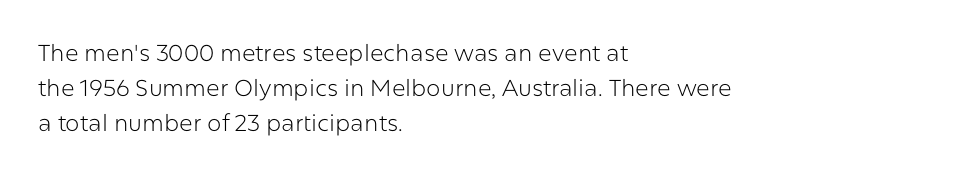
The image shows 23 px text type, upright; set left-aligned, normal line spacing (1.53x), normal letter spacing, not underlined.
